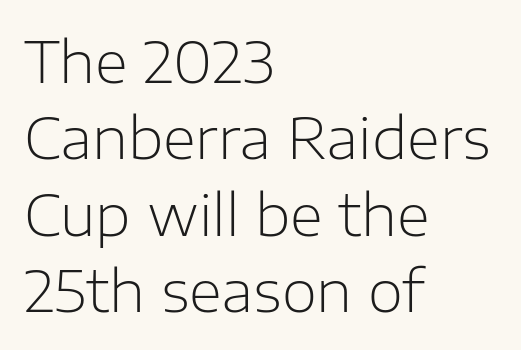
The image shows 57 px light sans-serif type, upright; set left-aligned, normal line spacing (1.34x), normal letter spacing, not underlined; low stroke contrast and a medium x-height.
